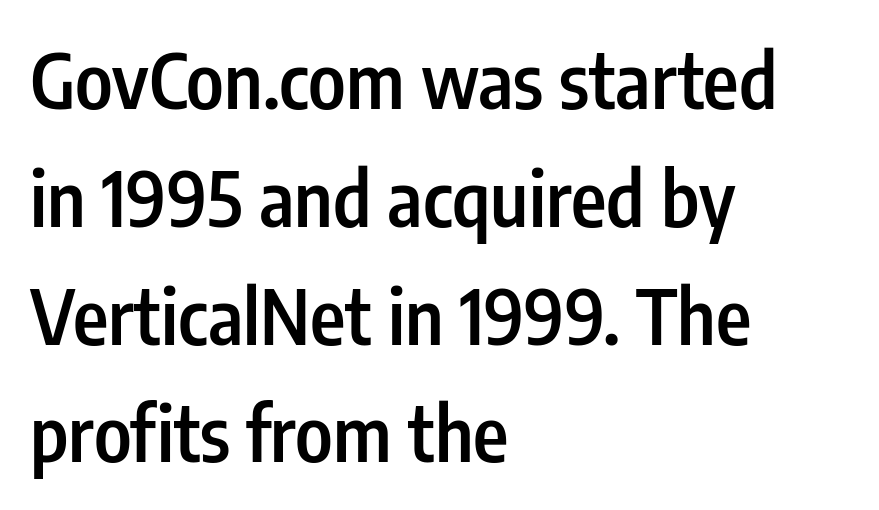
The image shows 76 px semibold, condensed sans-serif type, upright; set left-aligned, normal line spacing (1.55x), normal letter spacing, not underlined; low stroke contrast and a medium x-height.
